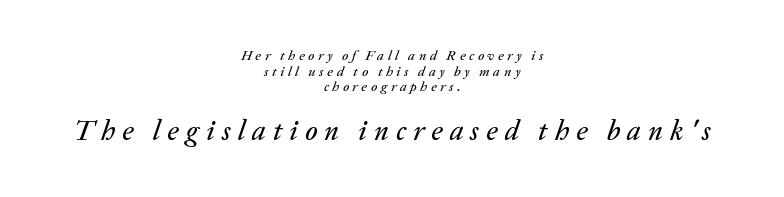
{"italic": "yes", "lean": "right", "slant_degrees": 20, "width": "normal", "stroke_contrast": "low", "x_height": "medium", "monospaced": "no", "underline": "no", "align": "center", "line_spacing": "tight", "line_spacing_ratio": 1.12, "letter_spacing": "wide", "letter_spacing_em": 0.25, "larger_block": "second", "size_ratio": 2.0, "glyph_px": 28}
